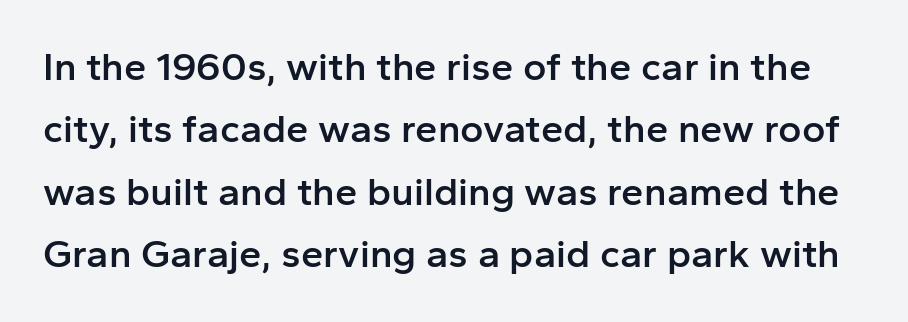
Compared with typical paragraphs, the rows here are spaced about the same. Each letter keeps its own natural width here, so spacing adapts to shape. This sample uses an upright cut, with every glyph sitting square on the baseline. Notice the strokes are somewhat thickened but not fully heavy: this is a semibold. Each word holds together tightly as a unit, with standard inter-letter gaps.
